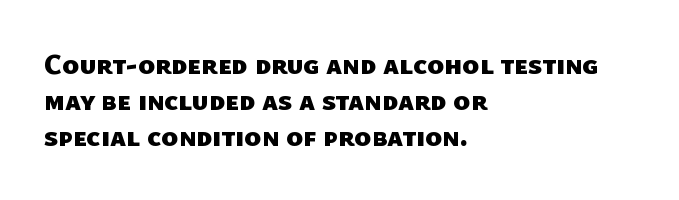
Do the characters align in a grid? No, the font is proportional. What kind of face is this? One without serifs — a sans. The letterforms sit shoulder to shoulder at normal distance. All the whitespace from short lines collects on the right. Set as a true bold cut, around the 700 mark. The leading is moderate, giving the passage an even texture.
